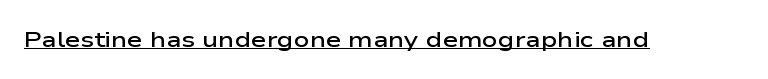
Typesetter's note: demi weight, one step under bold. This sample uses plain, unmodified letter spacing. Honestly, the underline is the first thing you notice here. A typesetter would mark this as roman, not italic.
